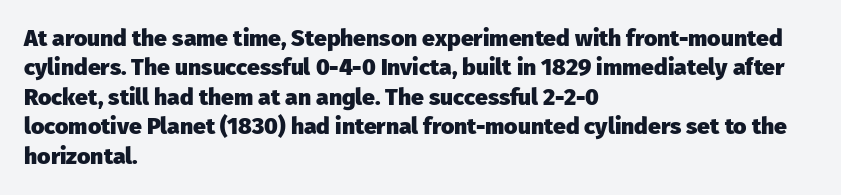
Q: Is the text bold? A: Yes.
Q: Is the text italic (slanted)? A: No, it is upright.
Q: Is the text underlined? A: No.
Q: How is the paragraph aligned? A: Left-aligned.
Q: Is the spacing between letters normal or unusually wide? A: Normal.
Q: Is the spacing between lines tight, normal or loose? A: Normal.
